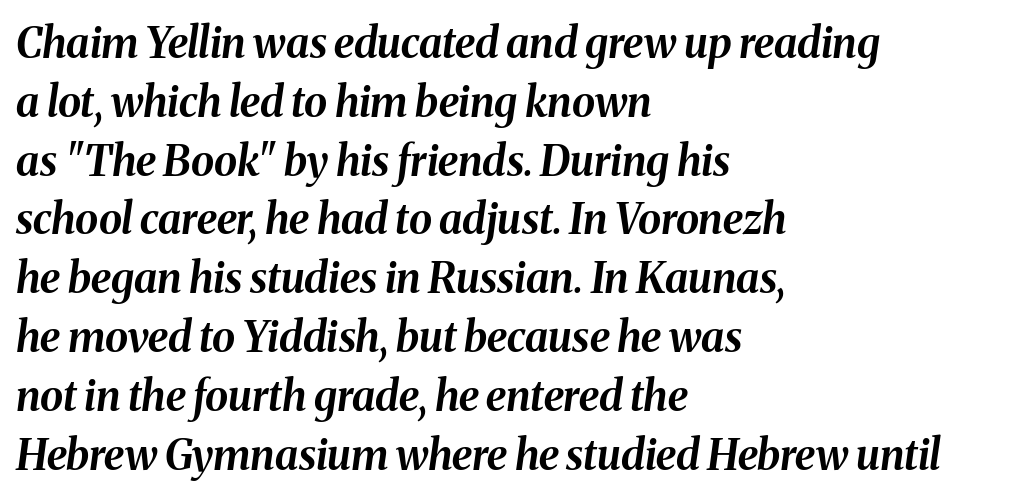
The passage shown is emphatically bold. Baseline-to-baseline distance is the conventional proportion of letter height. If you drew a ruler down the left edge, every line would touch it. You could not count columns in this text — the font is proportionally spaced. The rendering applies a slant to the glyphs. Observe the ordinary spacing: letters are neighbours, not strangers.
